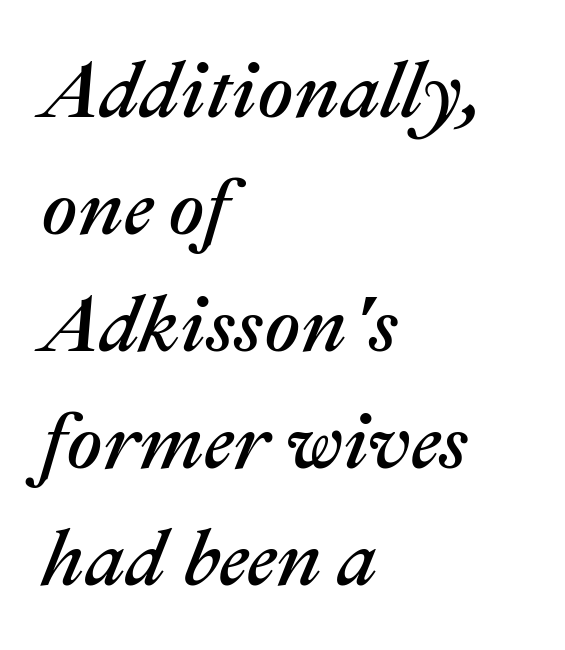
No word sits above an underline. Where is the straight margin? On the left. Is the letter spacing exaggerated? No — it looks like the ordinary default. The font's italic variant was chosen for this text. The designer left line spacing at the default. You could not count columns in this text — the font is proportionally spaced.
